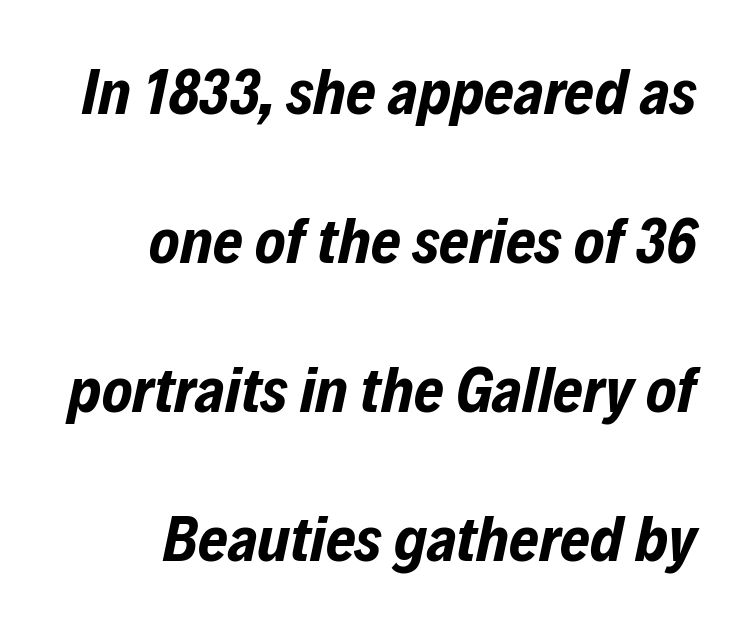
Q: Is the text bold? A: Yes.
Q: Is the text italic (slanted)? A: Yes, it leans right by about 12 degrees.
Q: Is the text underlined? A: No.
Q: How is the paragraph aligned? A: Right-aligned.
Q: Is the spacing between letters normal or unusually wide? A: Normal.
Q: Is the spacing between lines tight, normal or loose? A: Loose.
Q: Width (condensed, normal, or wide)? A: Condensed.
Q: Stroke contrast? A: Low.
Q: x-height? A: Medium.
Q: Monospaced? A: No.
